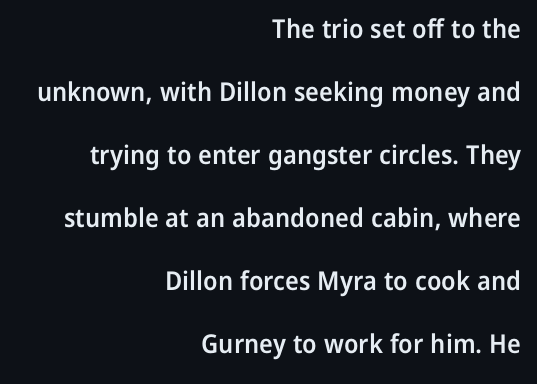
The image shows 26 px text type, upright; set right-aligned, loose line spacing (2.42x), normal letter spacing, not underlined.
